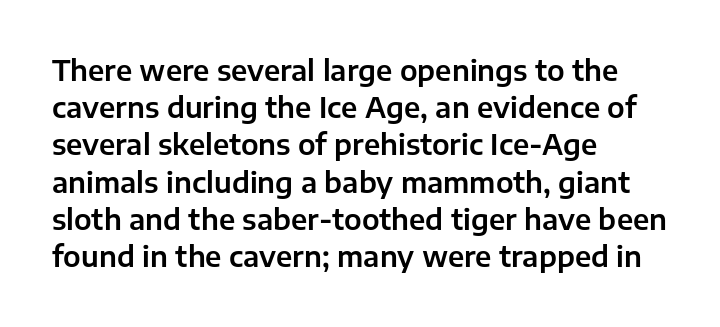
The image shows 28 px sans-serif type, upright; set left-aligned, normal line spacing (1.33x), normal letter spacing, not underlined; low stroke contrast and a medium x-height.
